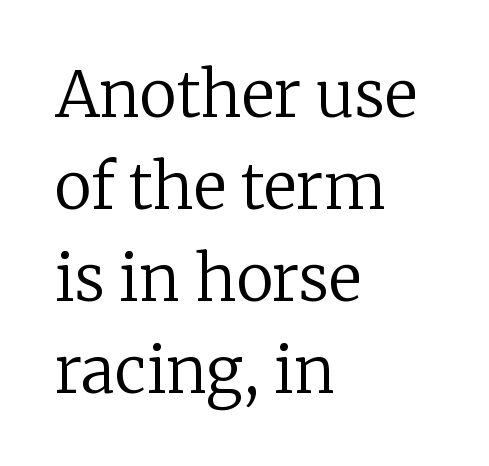
Letters have the restrained weight of plain body copy at most. The paragraph shown leans on its left margin. Think of a printed novel: that variable character pitch is what you see here. This rendering features lettering with no underline. Look at the bottom of the vertical strokes: they flare into serifs here. The face used here is rendered with its standard letterfit.
